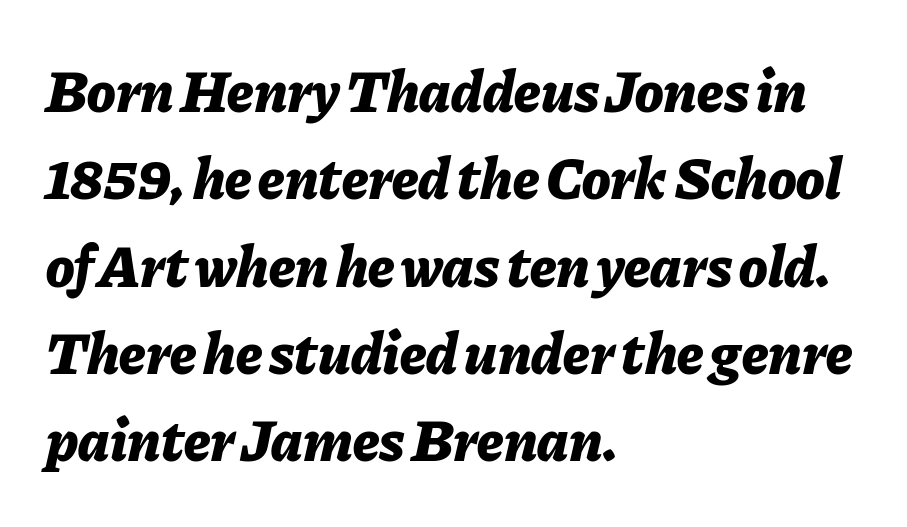
{"italic": "yes", "lean": "right", "slant_degrees": 11, "bold": "yes", "weight": "bold", "width": "normal", "stroke_contrast": "low", "x_height": "medium", "monospaced": "no", "underline": "no", "align": "left", "line_spacing": "normal", "line_spacing_ratio": 1.48, "letter_spacing": "normal", "letter_spacing_em": 0.0, "glyph_px": 59}
